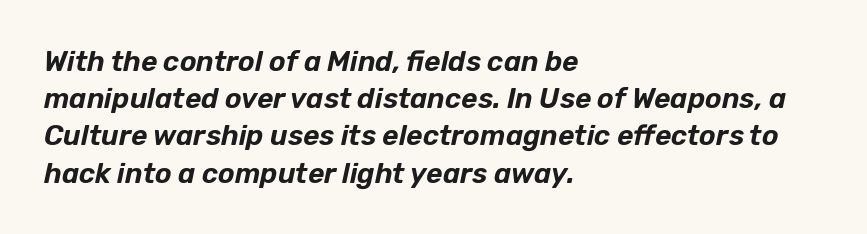
The image shows 28 px text type, italic (leaning right); set left-aligned, normal line spacing (1.33x), normal letter spacing, not underlined; low stroke contrast and a medium x-height.
